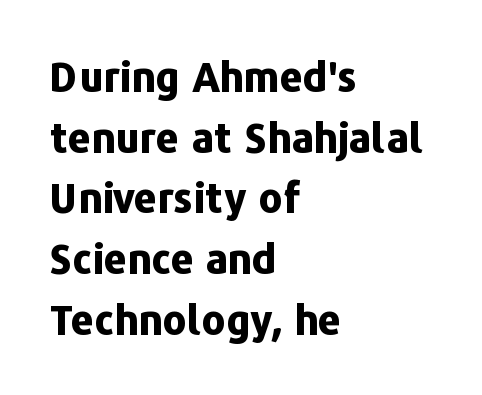
{"serif": "no", "italic": "no", "bold": "yes", "weight": "bold", "width": "normal", "stroke_contrast": "low", "x_height": "medium", "monospaced": "no", "underline": "no", "align": "left", "line_spacing": "normal", "line_spacing_ratio": 1.48, "letter_spacing": "normal", "letter_spacing_em": 0.0, "glyph_px": 41}
